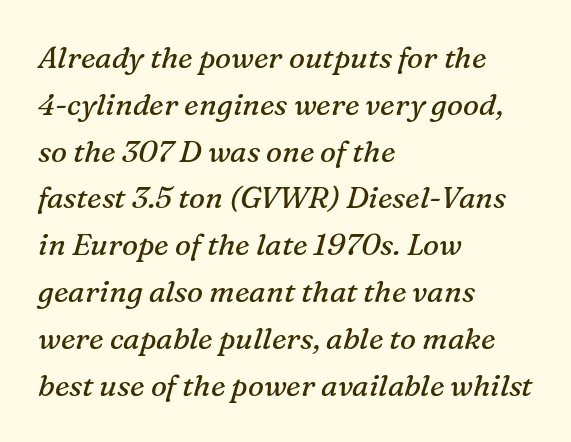
The image shows 30 px regular-weight serif type, italic (leaning right); set left-aligned, normal line spacing (1.56x), normal letter spacing, not underlined; medium stroke contrast and a medium x-height.
